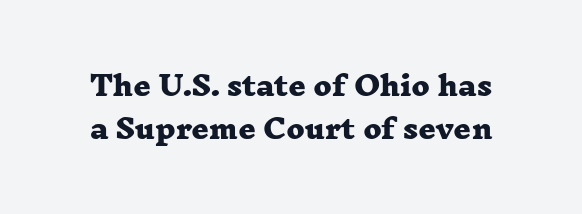
Leading matches the norm, producing a regular column. Honestly, there is no underline to notice here at all. The paragraph has two soft edges and a firm central axis. These lines keep a tight, regular rhythm from letter to letter. In terms of weight, the rendering is a true, heavy bold.
